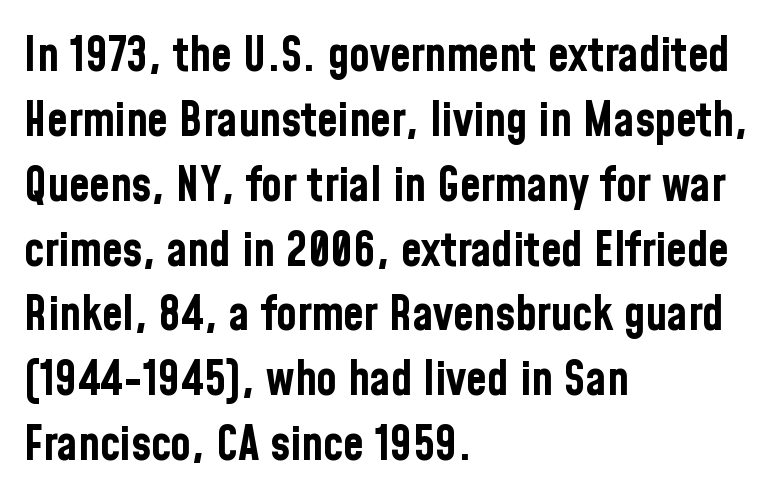
{"serif": "no", "italic": "no", "bold": "yes", "weight": "bold", "width": "condensed", "stroke_contrast": "low", "x_height": "medium", "monospaced": "no", "underline": "no", "align": "left", "line_spacing": "normal", "line_spacing_ratio": 1.38, "letter_spacing": "normal", "letter_spacing_em": 0.0, "glyph_px": 47}
